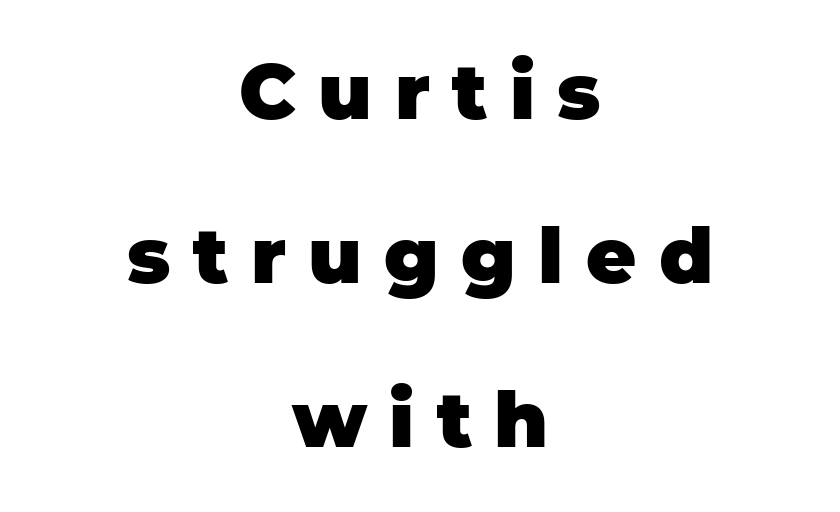
The image shows 77 px heavy sans-serif type, upright; set centered, loose line spacing (2.13x), unusually wide letter spacing (+0.29 em), not underlined; low stroke contrast and a large x-height.
